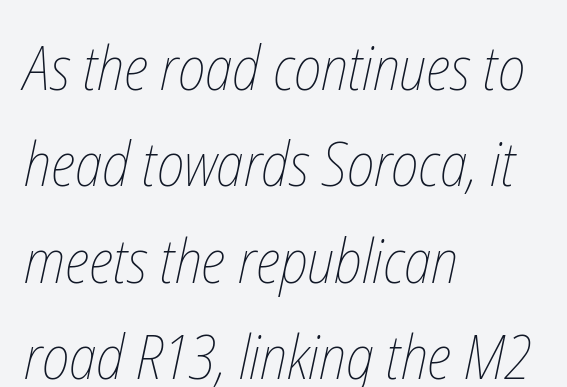
{"bold": "no", "weight": "thin", "width": "condensed", "stroke_contrast": "low", "x_height": "medium", "monospaced": "no", "underline": "no", "align": "left", "line_spacing": "normal", "line_spacing_ratio": 1.58, "letter_spacing": "normal", "letter_spacing_em": 0.0, "glyph_px": 61}
